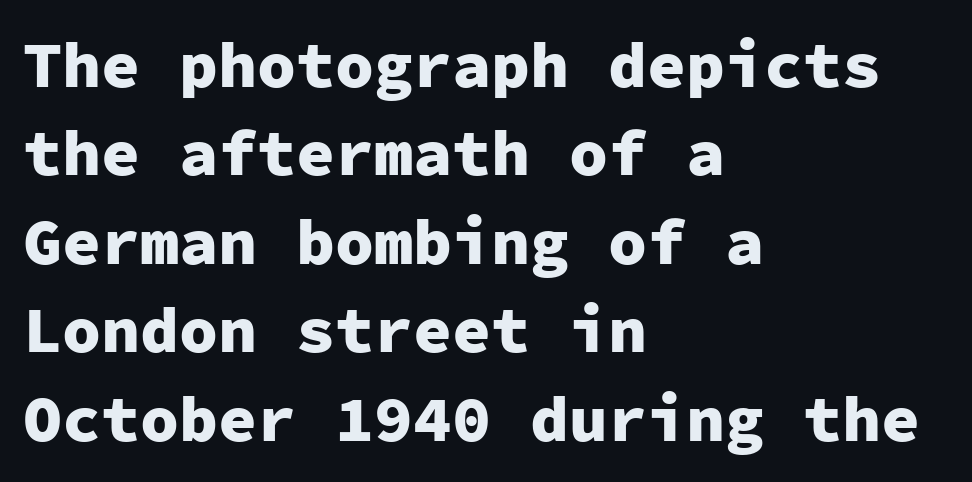
{"serif": "no", "italic": "no", "bold": "yes", "weight": "heavy", "width": "normal", "stroke_contrast": "low", "x_height": "medium", "monospaced": "yes", "underline": "no", "align": "left", "line_spacing": "normal", "line_spacing_ratio": 1.36, "letter_spacing": "normal", "letter_spacing_em": 0.0, "glyph_px": 65}
